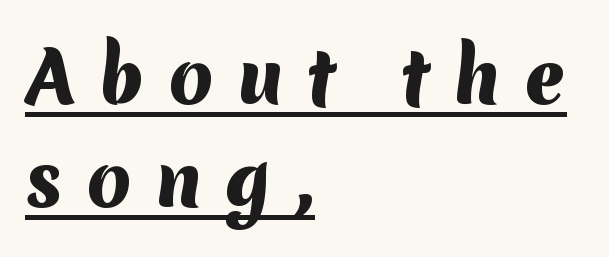
The image shows 71 px heavy sans-serif type; set left-aligned, normal line spacing (1.45x), unusually wide letter spacing (+0.33 em), underlined; medium stroke contrast and a medium x-height.
